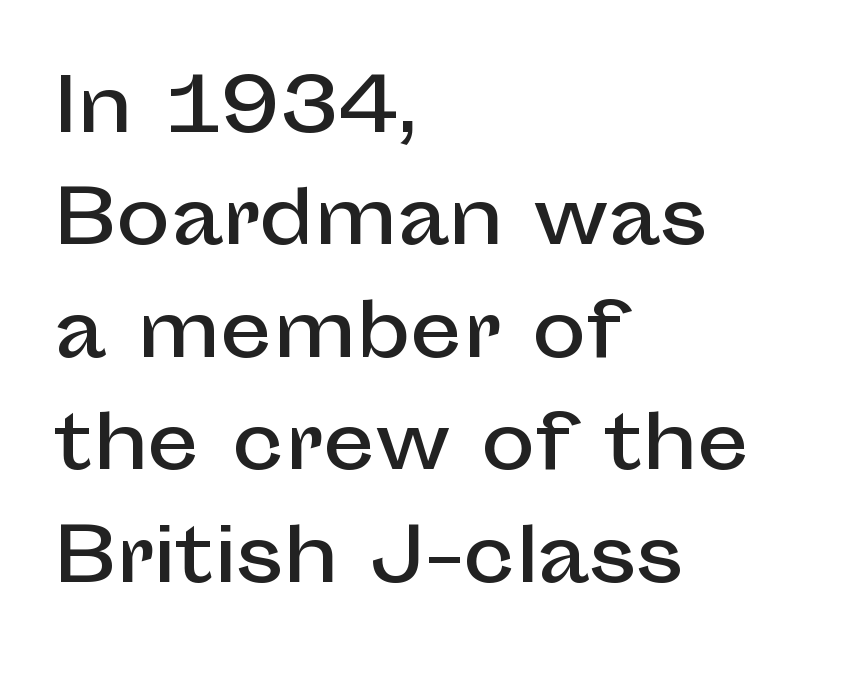
Q: Is the text italic (slanted)? A: No, it is upright.
Q: Is the typeface a serif or a sans-serif typeface? A: Sans-serif.
Q: Is the text underlined? A: No.
Q: How is the paragraph aligned? A: Left-aligned.
Q: Is the spacing between letters normal or unusually wide? A: Normal.
Q: Is the spacing between lines tight, normal or loose? A: Normal.
Q: Width (condensed, normal, or wide)? A: Normal.
Q: Stroke contrast? A: Low.
Q: x-height? A: Medium.
Q: Monospaced? A: No.
